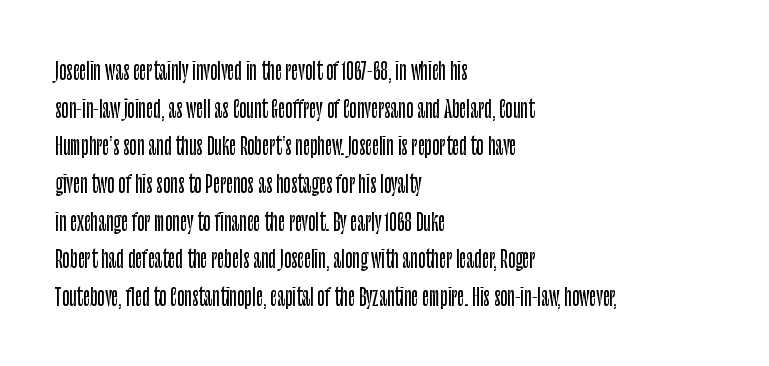
Q: Is the text italic (slanted)? A: No, it is upright.
Q: Is the text underlined? A: No.
Q: How is the paragraph aligned? A: Left-aligned.
Q: Is the spacing between letters normal or unusually wide? A: Normal.
Q: Is the spacing between lines tight, normal or loose? A: Normal.
